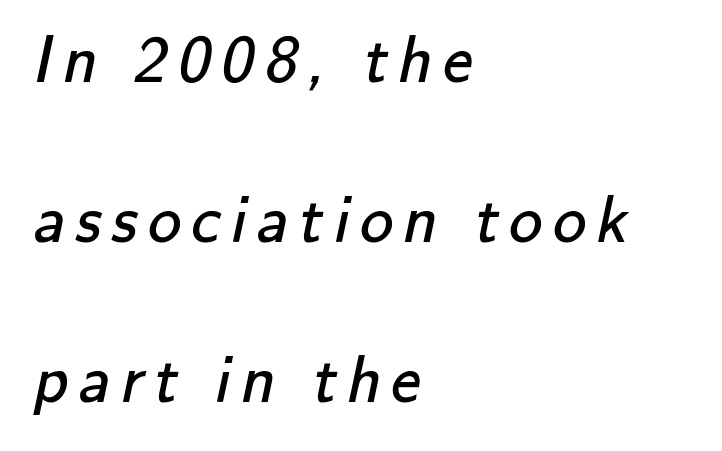
Q: Is the text bold? A: No.
Q: Is the typeface a serif or a sans-serif typeface? A: Sans-serif.
Q: Is the text underlined? A: No.
Q: How is the paragraph aligned? A: Left-aligned.
Q: Is the spacing between lines tight, normal or loose? A: Loose.
Q: Width (condensed, normal, or wide)? A: Normal.
Q: Stroke contrast? A: Low.
Q: x-height? A: Small.
Q: Monospaced? A: No.
